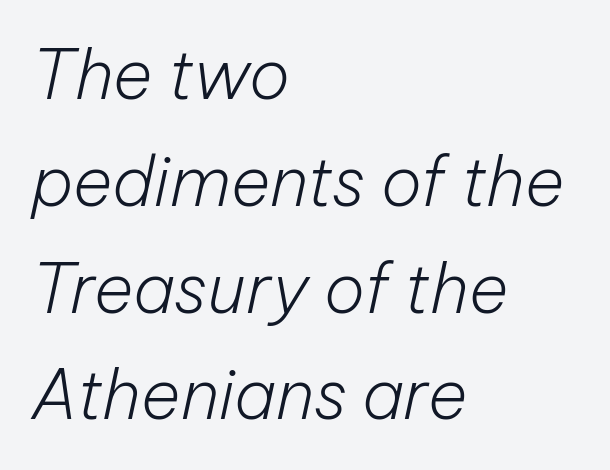
Counters stay open thanks to moderate or lighter strokes. Is the block centered? No — it sits flush against the left margin. Bare-footed words on every line. The line texture is even and compact thanks to regular tracking. Spacing verdict: proportional, widths tailored to each character.
